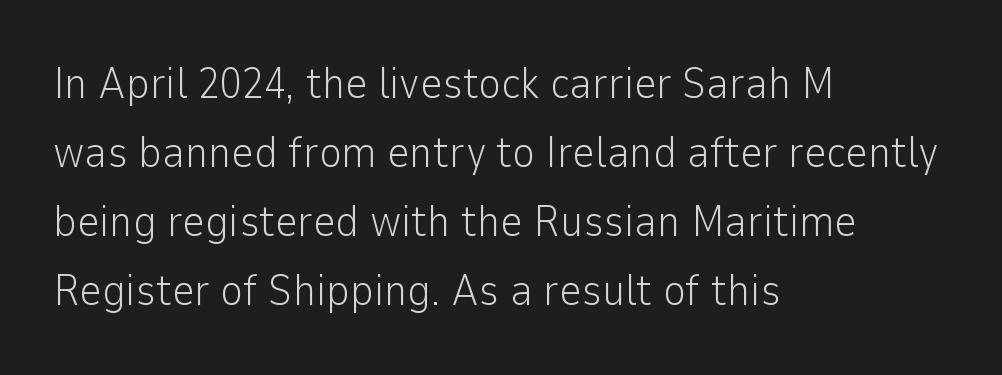
The horizontal fit of the characters is conventional and even. Nope, no serifs anywhere on these letters. On a weight scale, this lands at 450 or below. The glyphs are unaccompanied by any horizontal stroke below them.
